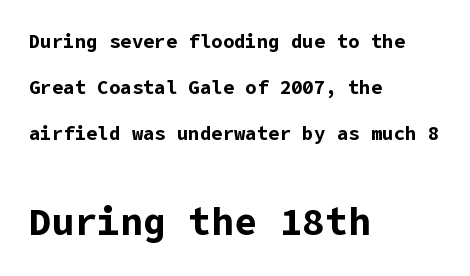
{"serif": "no", "italic": "no", "bold": "yes", "weight": "bold", "width": "normal", "stroke_contrast": "low", "x_height": "medium", "underline": "no", "align": "left", "line_spacing": "loose", "line_spacing_ratio": 2.42, "letter_spacing": "normal", "letter_spacing_em": 0.0, "larger_block": "second", "size_ratio": 2.0, "glyph_px": 38}
